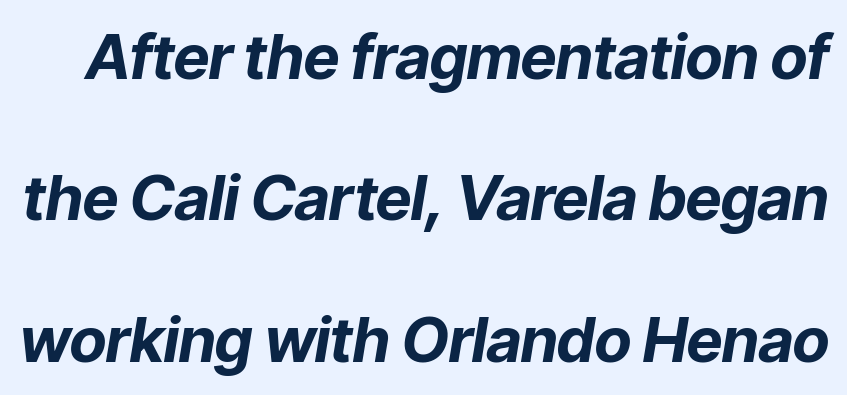
Q: Is the text bold? A: Yes.
Q: Is the text italic (slanted)? A: Yes, it leans right by about 9 degrees.
Q: Is the text underlined? A: No.
Q: Is the spacing between letters normal or unusually wide? A: Normal.
Q: Is the spacing between lines tight, normal or loose? A: Loose.
Q: Width (condensed, normal, or wide)? A: Normal.
Q: Stroke contrast? A: Low.
Q: x-height? A: Medium.
Q: Monospaced? A: No.
